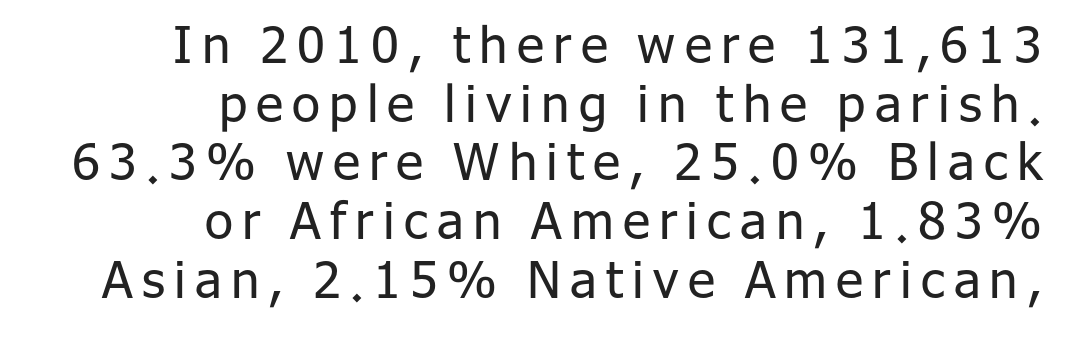
Q: Is the text bold? A: No.
Q: Is the text italic (slanted)? A: No, it is upright.
Q: Is the typeface a serif or a sans-serif typeface? A: Sans-serif.
Q: Is the text underlined? A: No.
Q: How is the paragraph aligned? A: Right-aligned.
Q: Is the spacing between lines tight, normal or loose? A: Tight.
Q: Width (condensed, normal, or wide)? A: Normal.
Q: Stroke contrast? A: Low.
Q: x-height? A: Medium.
Q: Monospaced? A: No.
